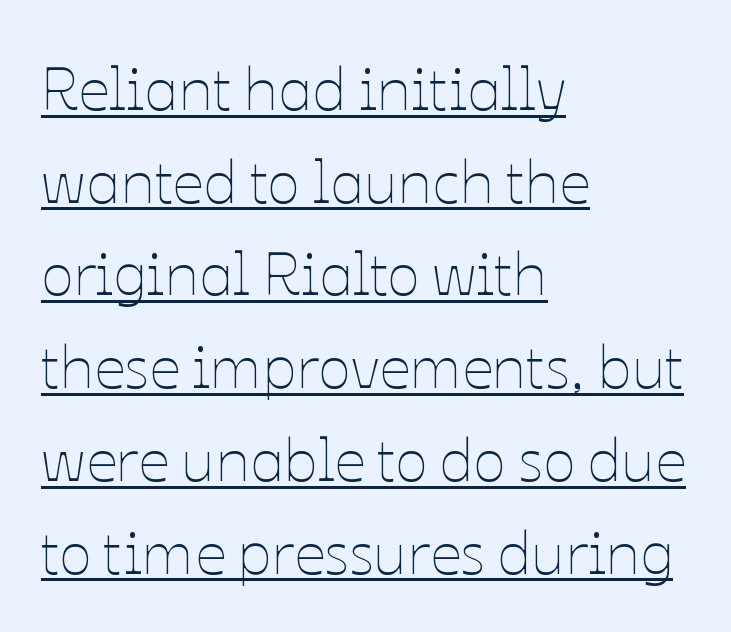
The image shows 61 px thin type, upright; set left-aligned, normal line spacing (1.52x), normal letter spacing, underlined; low stroke contrast and a medium x-height.
